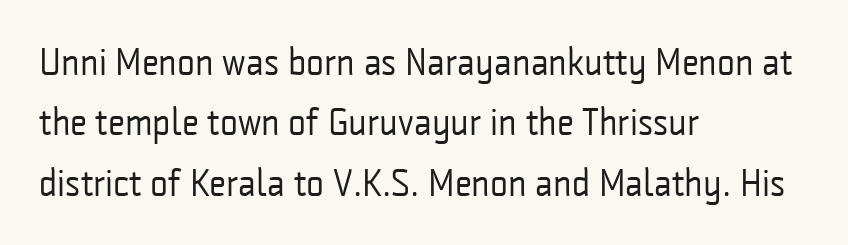
{"serif": "no", "italic": "no", "bold": "no", "weight": "regular", "width": "condensed", "stroke_contrast": "low", "x_height": "medium", "monospaced": "no", "underline": "no", "align": "left", "line_spacing": "normal", "line_spacing_ratio": 1.59, "letter_spacing": "normal", "letter_spacing_em": 0.0, "glyph_px": 38}
